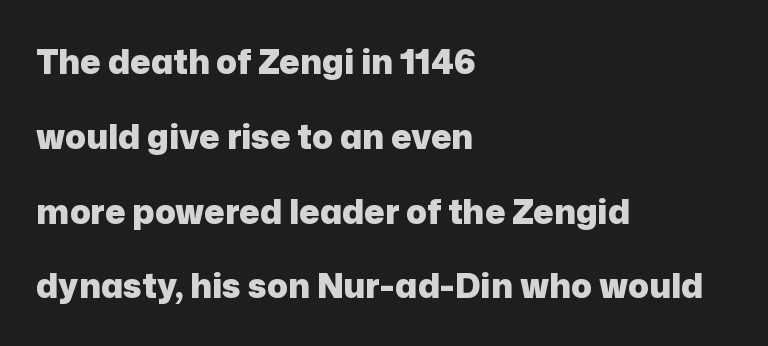
Classification — sans serif. Short and long lines alike share a common starting point at left. A bare baseline throughout the passage. You can tell it's not italic because the verticals are truly vertical.
